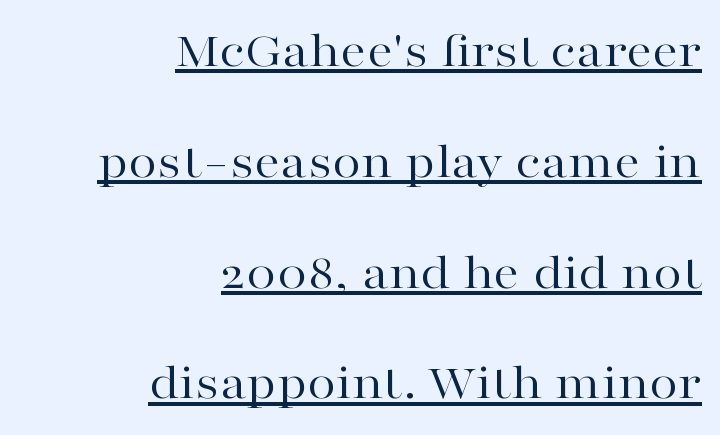
{"serif": "yes", "italic": "no", "bold": "no", "weight": "regular", "width": "wide", "stroke_contrast": "high", "x_height": "medium", "monospaced": "no", "underline": "yes", "align": "right", "line_spacing": "loose", "line_spacing_ratio": 2.13, "letter_spacing": "normal", "letter_spacing_em": 0.0, "glyph_px": 52}
